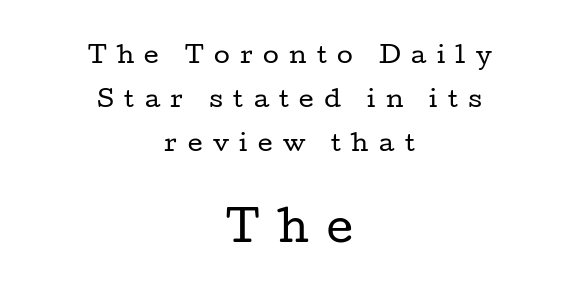
{"serif": "yes", "italic": "no", "bold": "no", "weight": "regular", "width": "wide", "stroke_contrast": "low", "x_height": "medium", "monospaced": "no", "underline": "no", "align": "center", "line_spacing": "loose", "line_spacing_ratio": 1.91, "letter_spacing": "wide", "letter_spacing_em": 0.45, "larger_block": "second", "size_ratio": 1.78, "glyph_px": 41}
